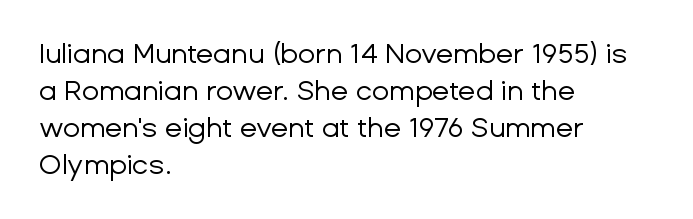
The image shows 28 px regular-weight sans-serif type, upright; set left-aligned, normal line spacing (1.32x), normal letter spacing, not underlined; low stroke contrast and a medium x-height.
